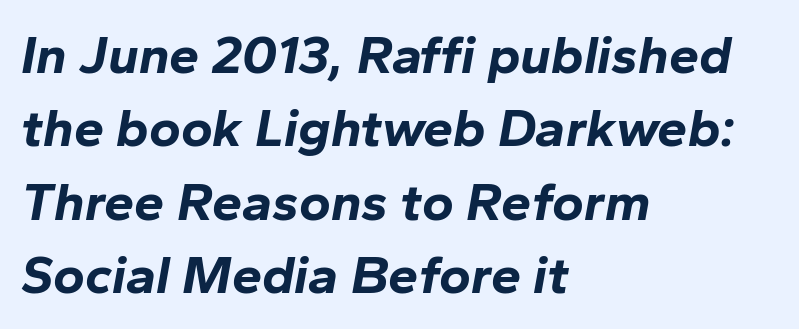
Has an underline been added? It has not. Spacing verdict: proportional, widths tailored to each character. Is there much room between lines? A standard amount, neither cramped nor airy. What weight is shown? A full bold with thick strokes. Compared with a centered layout, this one pins lines to the left instead. This sample uses plain, unmodified letter spacing.
